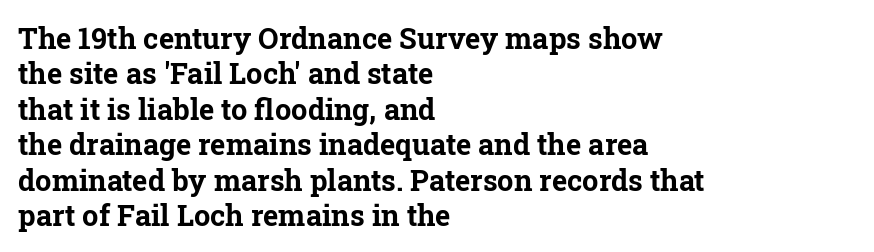
Q: Is the text bold? A: Yes.
Q: Is the text italic (slanted)? A: No, it is upright.
Q: Is the typeface a serif or a sans-serif typeface? A: Serif.
Q: Is the text underlined? A: No.
Q: How is the paragraph aligned? A: Left-aligned.
Q: Is the spacing between letters normal or unusually wide? A: Normal.
Q: Width (condensed, normal, or wide)? A: Normal.
Q: Stroke contrast? A: Low.
Q: x-height? A: Medium.
Q: Monospaced? A: No.
